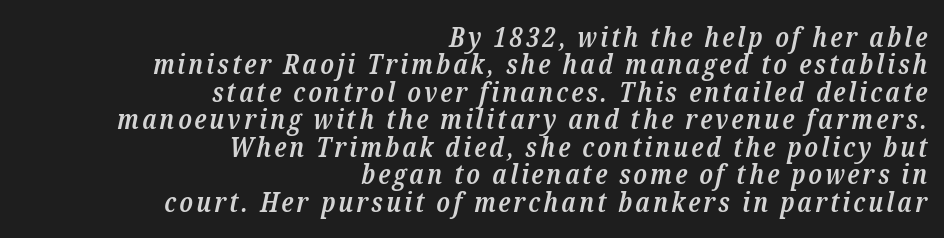
Q: Is the text bold? A: Semi-bold.
Q: Is the text italic (slanted)? A: Yes, it leans right by about 12 degrees.
Q: Is the typeface a serif or a sans-serif typeface? A: Serif.
Q: Is the text underlined? A: No.
Q: How is the paragraph aligned? A: Right-aligned.
Q: Is the spacing between lines tight, normal or loose? A: Tight.
Q: Width (condensed, normal, or wide)? A: Condensed.
Q: Stroke contrast? A: Low.
Q: x-height? A: Medium.
Q: Monospaced? A: No.
